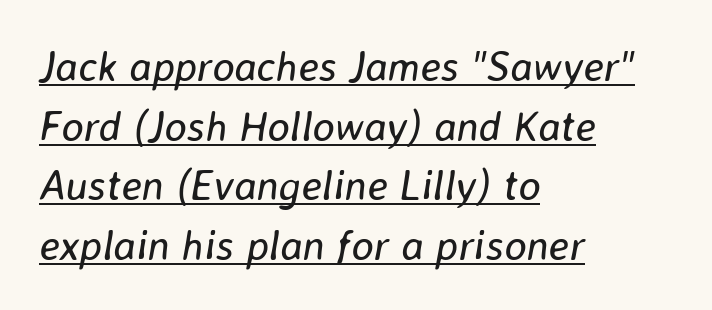
These lines stack with their left ends in a neat column. Looks like regular typesetting: each glyph gets only the width it needs. This is underlined copy, the kind a proofreader might mark for attention. In terms of posture, this sample is oblique. Here the glyphs are tracked normally, forming tight word shapes. The typeface has the unassuming heft of standard copy or less.
